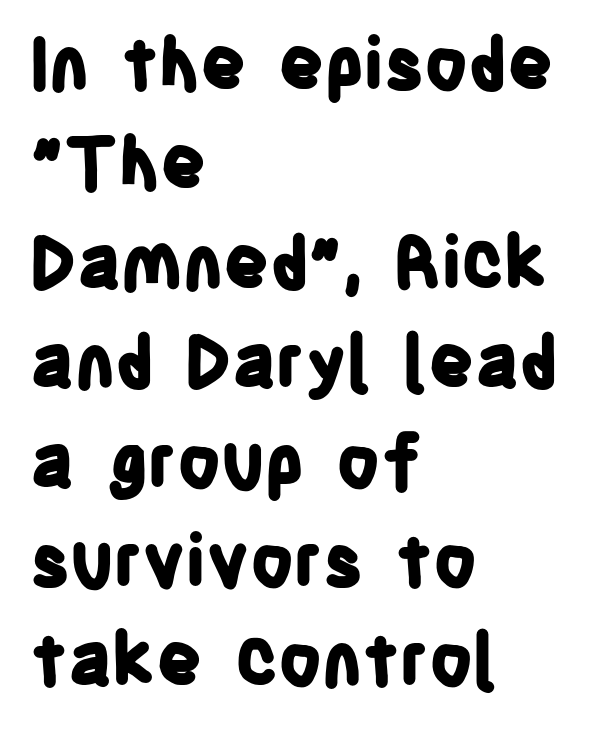
{"serif": "no", "italic": "no", "bold": "yes", "weight": "bold", "width": "condensed", "stroke_contrast": "low", "x_height": "large", "monospaced": "no", "underline": "no", "align": "left", "line_spacing": "normal", "line_spacing_ratio": 1.4, "letter_spacing": "normal", "letter_spacing_em": 0.0, "glyph_px": 71}
